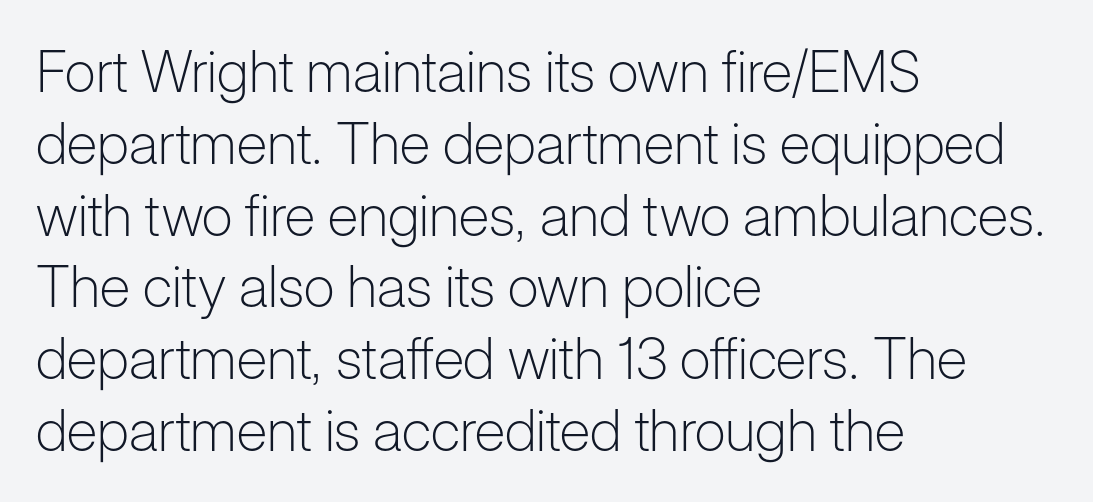
The image shows 57 px light sans-serif type, upright; set left-aligned, normal line spacing (1.26x), normal letter spacing, not underlined; low stroke contrast and a medium x-height.
